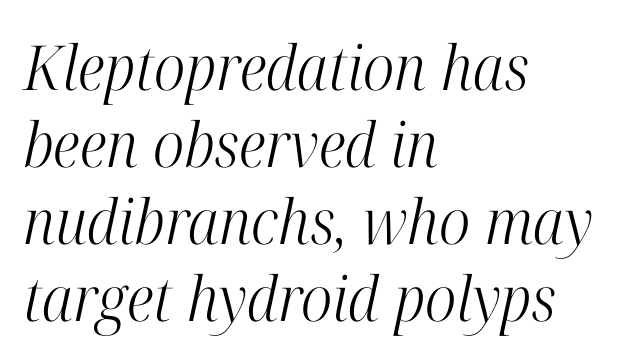
The image shows 62 px light, condensed serif type, italic (leaning right); set left-aligned, line spacing 1.24x, normal letter spacing, not underlined; high stroke contrast and a medium x-height.
